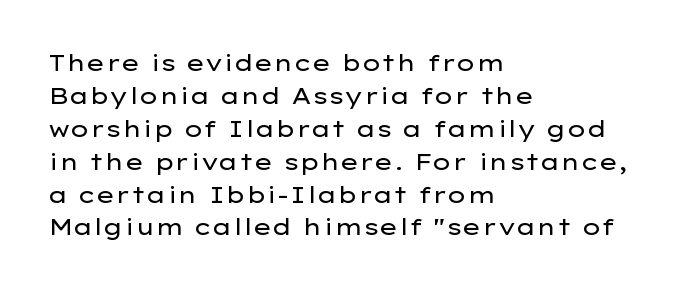
The image shows 23 px text type, upright; set left-aligned, normal line spacing (1.43x), normal letter spacing, not underlined.
